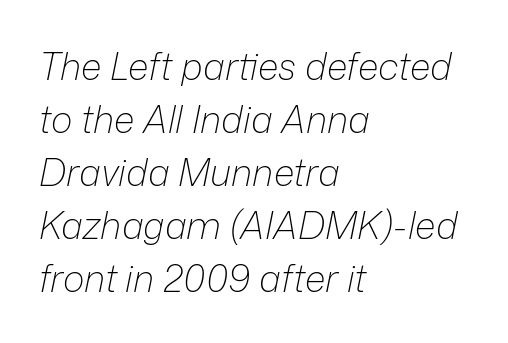
Anything drawn beneath the words? Only blank space. No letter is thick-stroked: the sample isn't bold. The rendering anchors every line to the left-hand side. Whoever set this chose a conventional vertical rhythm. Is this a fixed-width face? No — the glyphs have proportional, varying widths.
